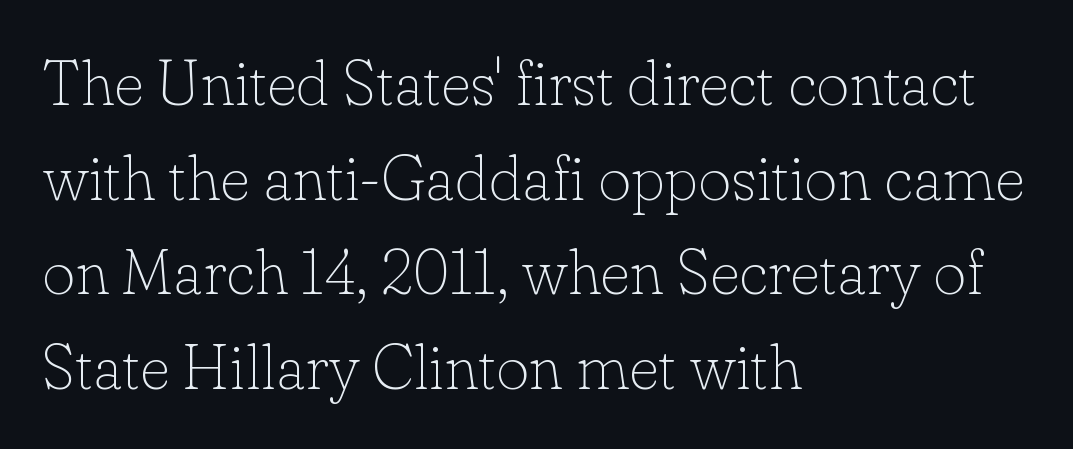
Q: Is the text bold? A: No.
Q: Is the text italic (slanted)? A: No, it is upright.
Q: Is the typeface a serif or a sans-serif typeface? A: Serif.
Q: Is the text underlined? A: No.
Q: How is the paragraph aligned? A: Left-aligned.
Q: Is the spacing between letters normal or unusually wide? A: Normal.
Q: Is the spacing between lines tight, normal or loose? A: Normal.
Q: Width (condensed, normal, or wide)? A: Normal.
Q: Stroke contrast? A: Low.
Q: x-height? A: Small.
Q: Monospaced? A: No.
